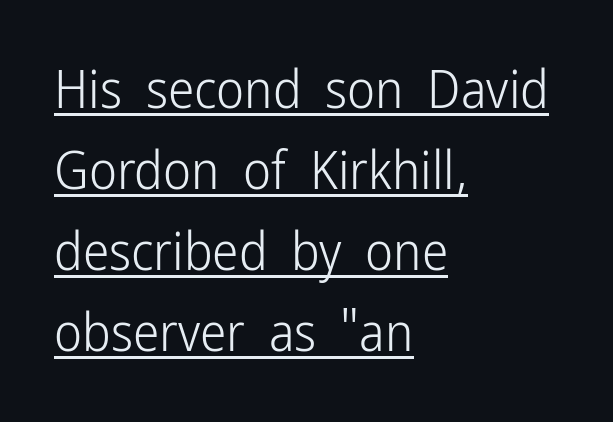
Observe the absence of serifs on each vertical stroke in this sample. Caption: standard tracking, unaltered. The letterforms sit at book weight or below. Layout note: lines flush left. Interline gaps are of average width in this sample.
